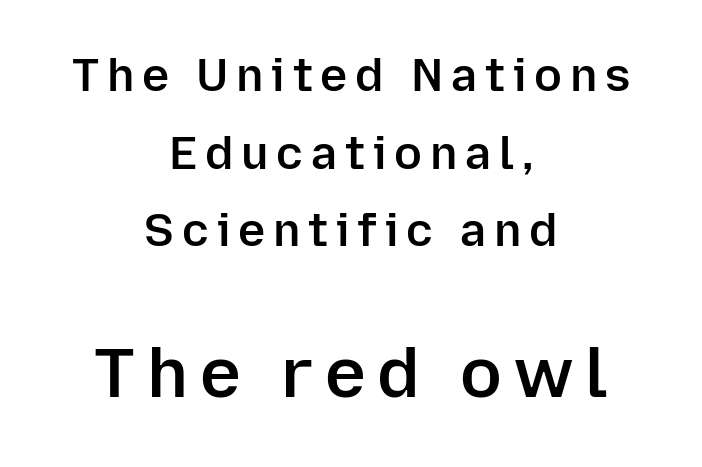
Each letter keeps its own natural width here, so spacing adapts to shape. Bare-footed words on every line. The typesetting leans somewhat heavy: a semibold. Rendered with straight, roman letterforms. Honestly, the row spacing looks completely unremarkable. In terms of letterform style, serifs are entirely absent.
